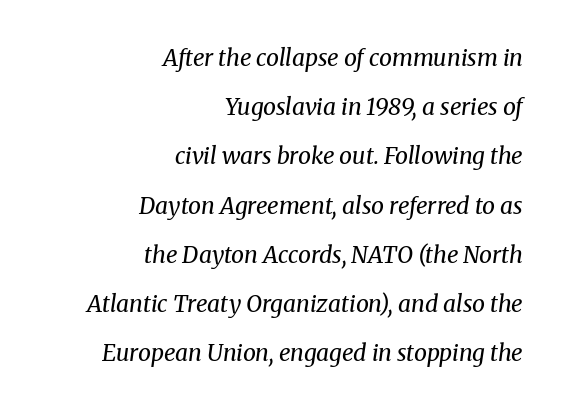
The image shows 23 px text type, italic (leaning right); set right-aligned, loose line spacing (2.14x), normal letter spacing, not underlined.
